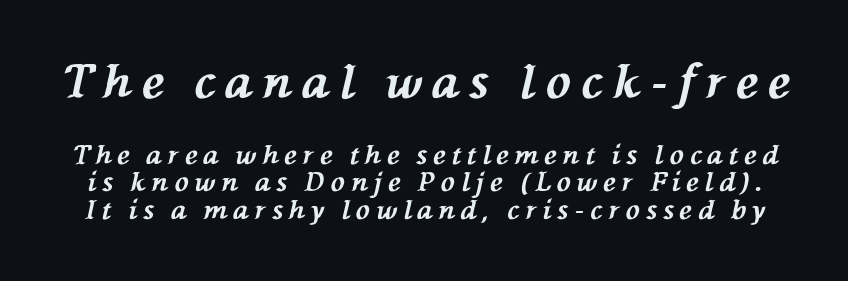
Style check: oblique. What stands out about the letter spacing? Its width — letters are far apart. Glance below the letters and you will spot only blank space. Looks like regular typesetting: each glyph gets only the width it needs.
